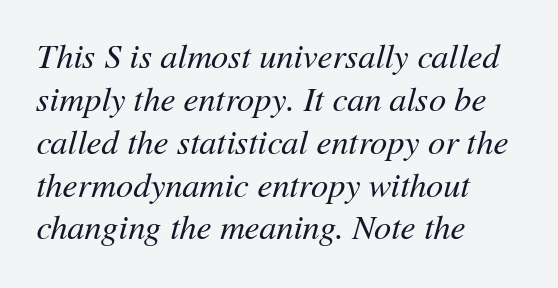
Q: Is the text bold? A: No.
Q: Is the text italic (slanted)? A: Yes, it leans right by about 11 degrees.
Q: Is the text underlined? A: No.
Q: How is the paragraph aligned? A: Left-aligned.
Q: Is the spacing between letters normal or unusually wide? A: Normal.
Q: Is the spacing between lines tight, normal or loose? A: Normal.
Q: Width (condensed, normal, or wide)? A: Normal.
Q: Stroke contrast? A: Medium.
Q: x-height? A: Medium.
Q: Monospaced? A: No.
